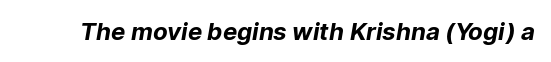
Standard letterfit; no display-style spreading of the glyphs. What weight is shown? A full bold with thick strokes. Has an underline been added? It has not.
